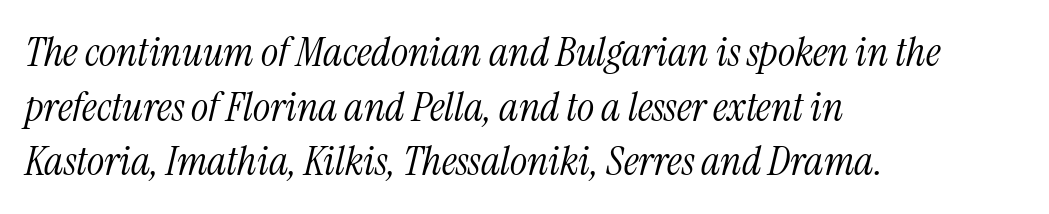
The image shows 41 px light, condensed serif type, italic (leaning right); set left-aligned, normal line spacing (1.33x), normal letter spacing, not underlined; medium stroke contrast and a medium x-height.
